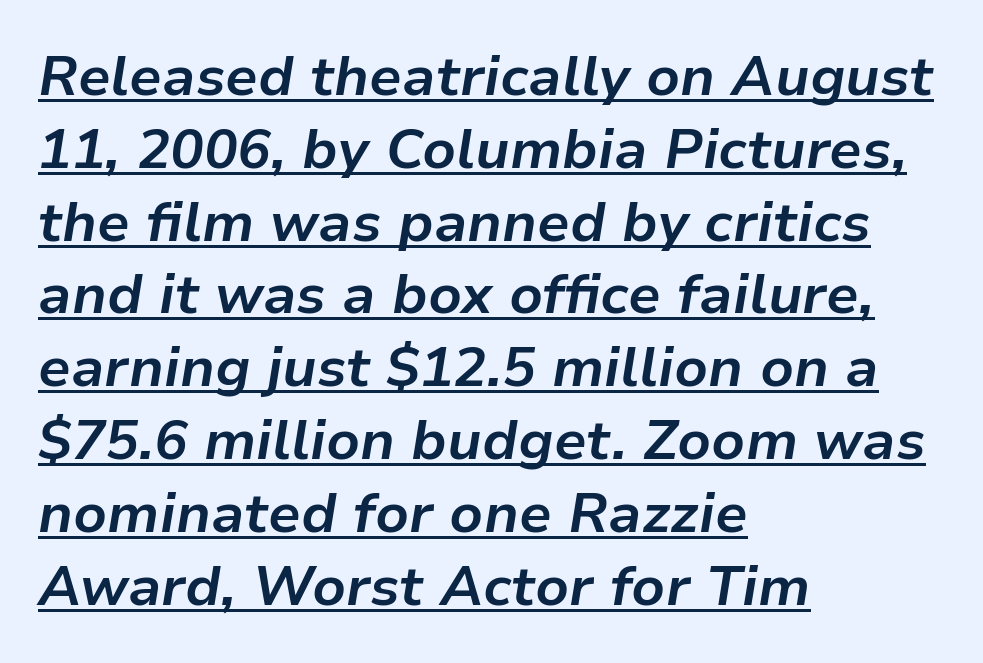
{"italic": "yes", "lean": "right", "slant_degrees": 9, "bold": "yes", "weight": "bold", "width": "normal", "stroke_contrast": "low", "x_height": "medium", "monospaced": "no", "underline": "yes", "align": "left", "line_spacing": "normal", "line_spacing_ratio": 1.3, "letter_spacing": "normal", "letter_spacing_em": 0.0, "glyph_px": 56}
